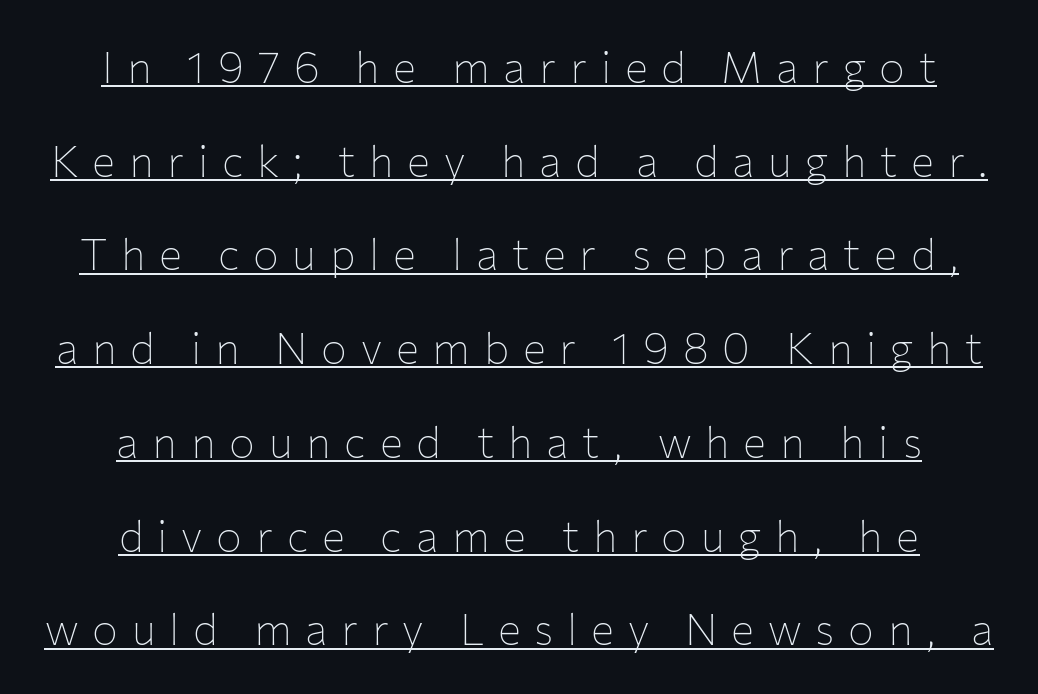
Each letter keeps its own natural width here, so spacing adapts to shape. The face looks like a standard text weight, possibly lighter. Each line of the rendering has a horizontal stroke beneath the glyphs. Nothing sits at the stroke ends, so this counts as sans-serif. In terms of leading, this rendering errs on the spacious side. Each line is balanced around a shared central axis.
